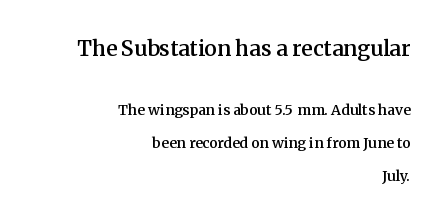
Q: Is the text bold? A: Semi-bold.
Q: Is the text italic (slanted)? A: No, it is upright.
Q: Is the text underlined? A: No.
Q: How is the paragraph aligned? A: Right-aligned.
Q: Is the spacing between letters normal or unusually wide? A: Normal.
Q: Is the spacing between lines tight, normal or loose? A: Loose.
Q: Which block of text is set in a larger size, the first (top) or the second (bottom)? A: The first (top) one.
